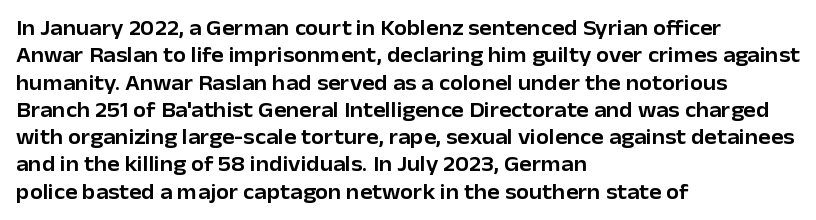
You could call the tracking neutral — neither tight nor loose. Honestly, there is no underline to notice here at all. This is roman type, the default non-slanted kind. Compared with a centered layout, this one pins lines to the left instead. Interline gaps are of average width in this sample.
